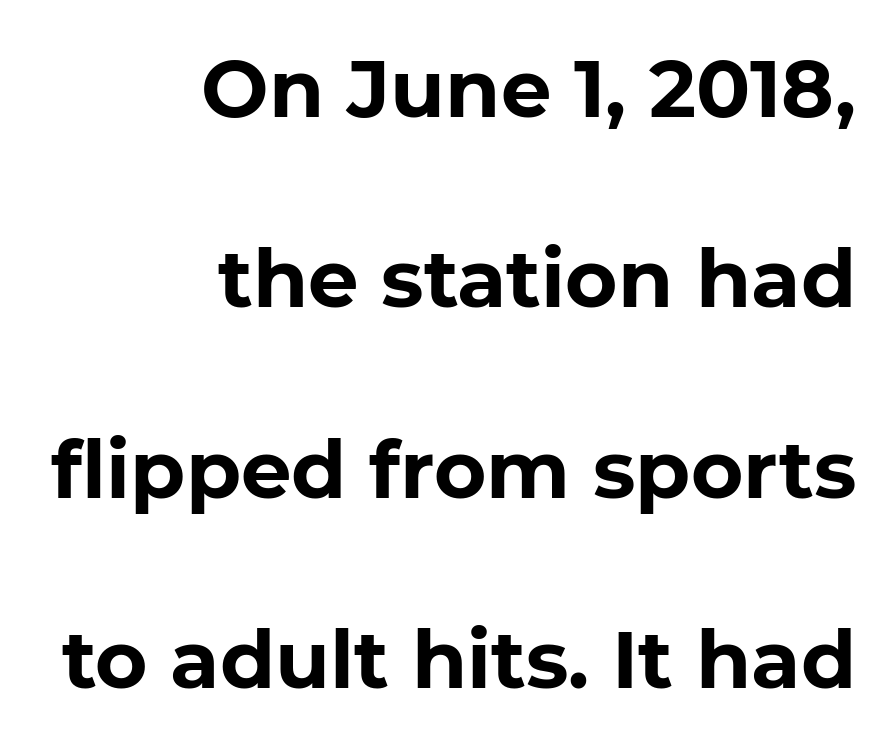
The image shows 80 px bold sans-serif type, upright; set right-aligned, loose line spacing (2.38x), normal letter spacing, not underlined; low stroke contrast and a medium x-height.
